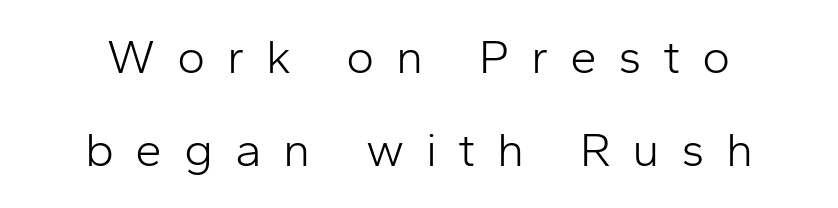
{"serif": "no", "italic": "no", "bold": "no", "weight": "light", "width": "normal", "stroke_contrast": "low", "x_height": "medium", "monospaced": "no", "underline": "no", "line_spacing": "loose", "line_spacing_ratio": 1.94, "letter_spacing": "wide", "letter_spacing_em": 0.45, "glyph_px": 48}
